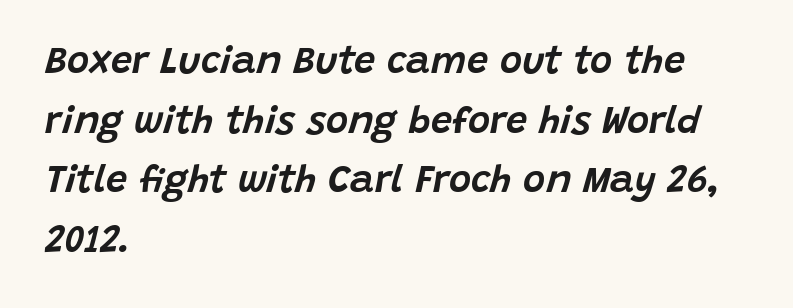
The image shows 38 px text type, italic (leaning right); set left-aligned, normal line spacing (1.57x), normal letter spacing, not underlined; low stroke contrast and a large x-height.
